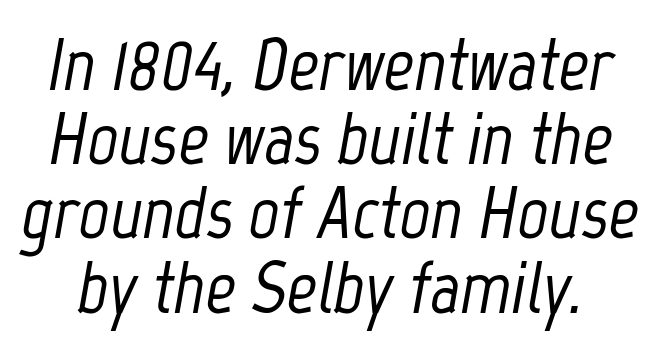
Italic? Definitely — the glyphs are oblique. Glance below the letters and you will spot only blank space. The face used here is proportionally spaced, like ordinary book or web type. These lines huddle together more closely than default settings would place them.
